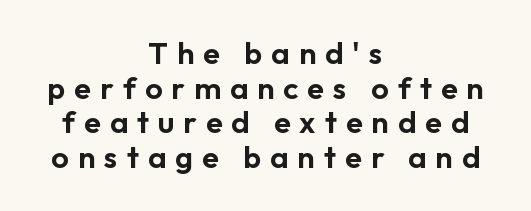
Q: Is the text italic (slanted)? A: No, it is upright.
Q: Is the typeface a serif or a sans-serif typeface? A: Sans-serif.
Q: Is the text underlined? A: No.
Q: How is the paragraph aligned? A: Centered.
Q: Is the spacing between letters normal or unusually wide? A: Unusually wide.
Q: Is the spacing between lines tight, normal or loose? A: Tight.
Q: Width (condensed, normal, or wide)? A: Normal.
Q: Stroke contrast? A: Low.
Q: x-height? A: Medium.
Q: Monospaced? A: No.
